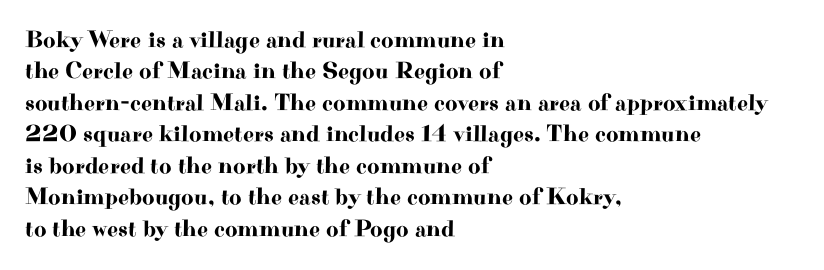
The image shows 24 px text type, upright; set left-aligned, normal line spacing (1.31x), normal letter spacing, not underlined.
